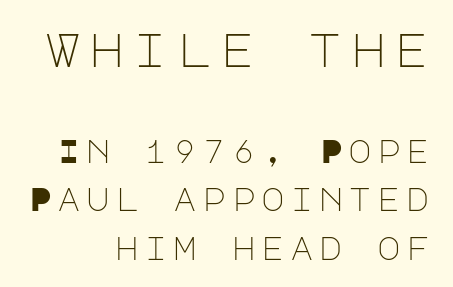
The image shows 48 px light sans-serif type, upright; set right-aligned, normal line spacing (1.51x), not underlined; the first (top) block is 1.5x larger; low stroke contrast and a large x-height.
